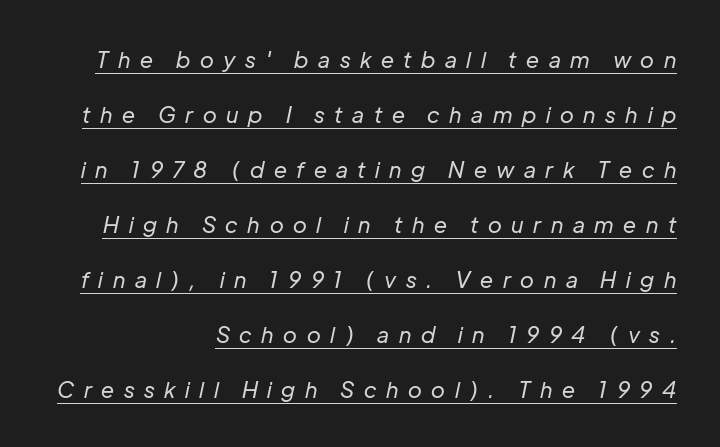
Words appear elongated and porous because spacing is wide. These characters rest on top of a visible drawn line. The font sits on the lighter half of the weight spectrum, regular included. Italic: yes, the glyphs are oblique. Regarding leading, the lines here are spaced well apart.
